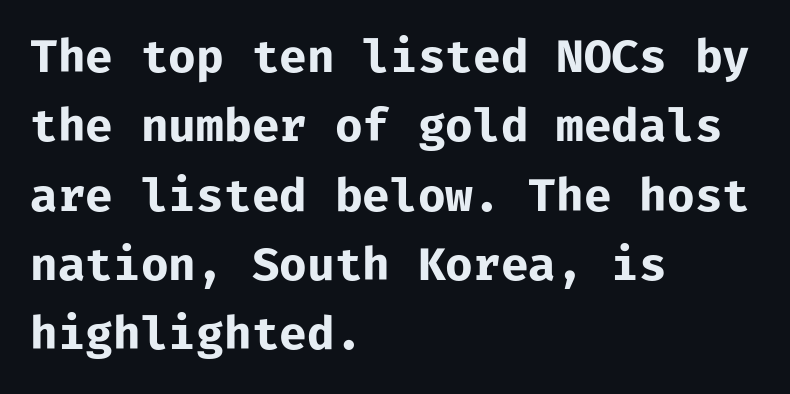
The image shows 45 px bold sans-serif type, upright, monospaced; set left-aligned, normal line spacing (1.54x), normal letter spacing, not underlined; low stroke contrast and a medium x-height.
